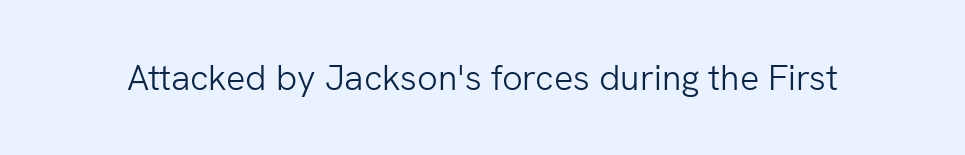
{"serif": "no", "italic": "no", "bold": "no", "weight": "light", "width": "normal", "stroke_contrast": "low", "x_height": "medium", "monospaced": "no", "underline": "no", "letter_spacing": "normal", "letter_spacing_em": 0.0, "glyph_px": 36}
